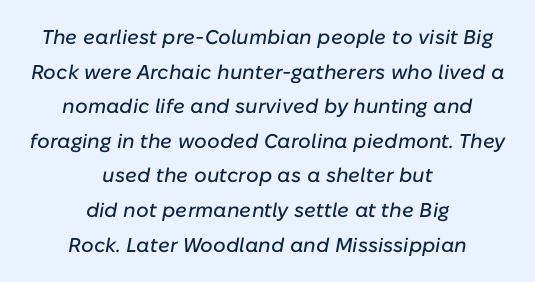
The image shows 20 px text type, italic (leaning right); set centered, line spacing 1.73x, normal letter spacing, not underlined.
